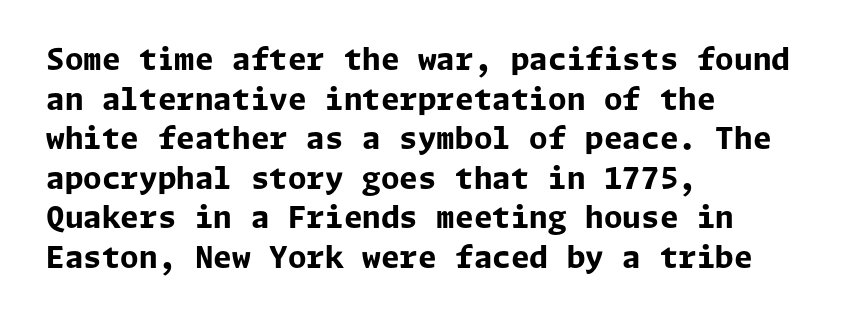
{"serif": "no", "italic": "no", "bold": "yes", "weight": "bold", "width": "normal", "stroke_contrast": "low", "x_height": "medium", "underline": "no", "align": "left", "line_spacing": "normal", "line_spacing_ratio": 1.32, "letter_spacing": "normal", "letter_spacing_em": 0.0, "glyph_px": 30}
